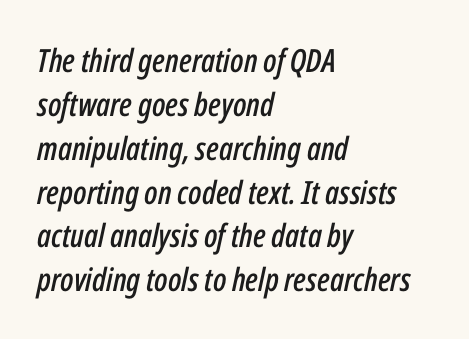
The image shows 32 px condensed type, italic (leaning right); set left-aligned, normal line spacing (1.37x), normal letter spacing, not underlined; low stroke contrast and a medium x-height.
